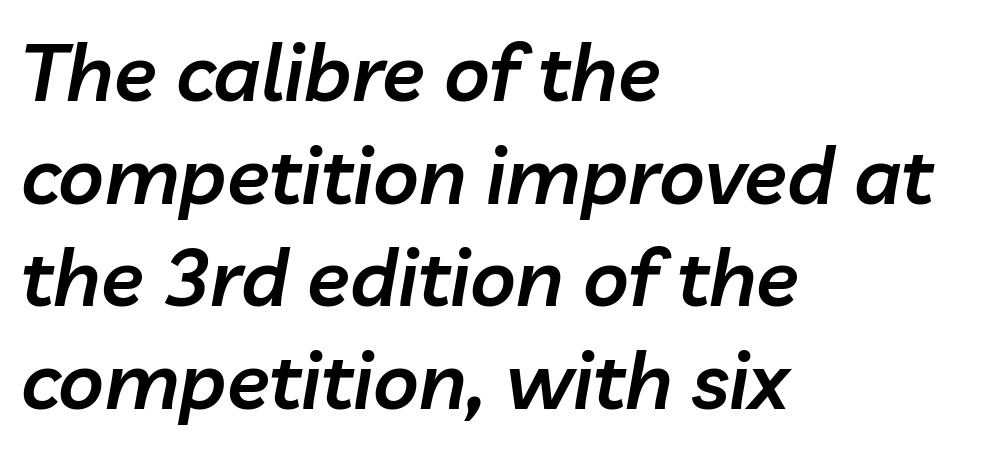
The image shows 79 px semibold type, italic (leaning right); set left-aligned, normal line spacing (1.3x), normal letter spacing, not underlined; low stroke contrast and a medium x-height.
